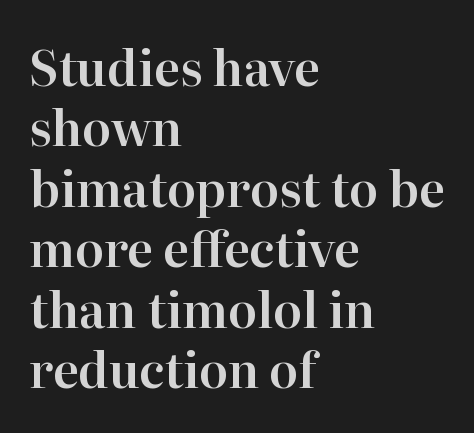
{"serif": "yes", "italic": "no", "width": "normal", "stroke_contrast": "high", "x_height": "medium", "monospaced": "no", "underline": "no", "align": "left", "line_spacing": "normal", "line_spacing_ratio": 1.26, "letter_spacing": "normal", "letter_spacing_em": 0.0, "glyph_px": 48}
